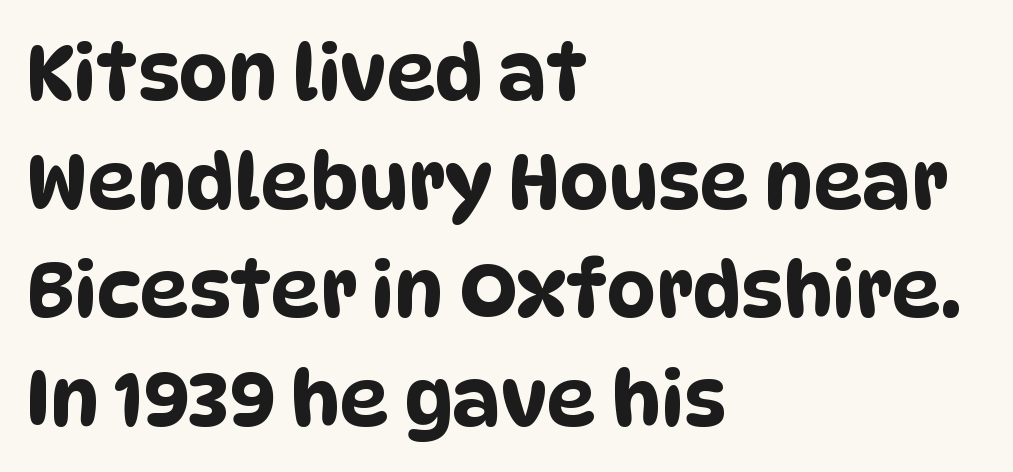
{"serif": "no", "width": "condensed", "stroke_contrast": "low", "x_height": "large", "monospaced": "no", "underline": "no", "align": "left", "line_spacing": "normal", "line_spacing_ratio": 1.41, "letter_spacing": "normal", "letter_spacing_em": 0.0, "glyph_px": 77}
